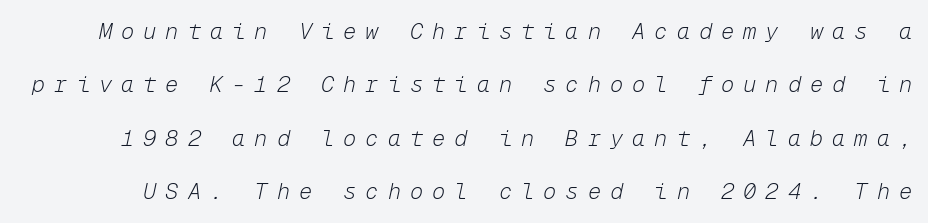
Stem width sits at or under what a default text font uses. These lines stand farther apart than default settings would place them. Each word looks stretched out because of the extra space between its letters. Decoration check: the copy has no underline. Quick note: italic.
